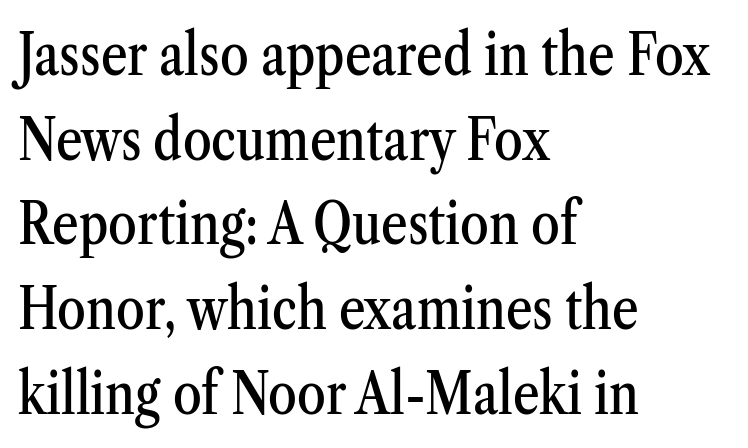
Q: Is the text italic (slanted)? A: No, it is upright.
Q: Is the typeface a serif or a sans-serif typeface? A: Serif.
Q: Is the text underlined? A: No.
Q: How is the paragraph aligned? A: Left-aligned.
Q: Is the spacing between letters normal or unusually wide? A: Normal.
Q: Is the spacing between lines tight, normal or loose? A: Normal.
Q: Width (condensed, normal, or wide)? A: Condensed.
Q: Stroke contrast? A: Medium.
Q: x-height? A: Medium.
Q: Monospaced? A: No.
